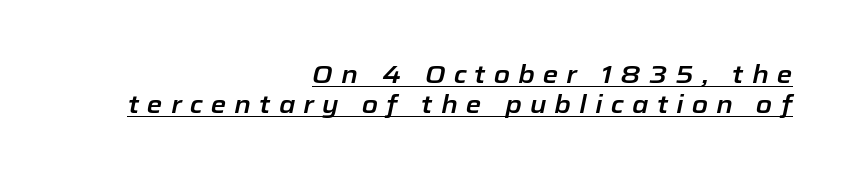
The image shows 25 px text type, italic (leaning right); set right-aligned, line spacing 1.19x, unusually wide letter spacing (+0.33 em), underlined.
